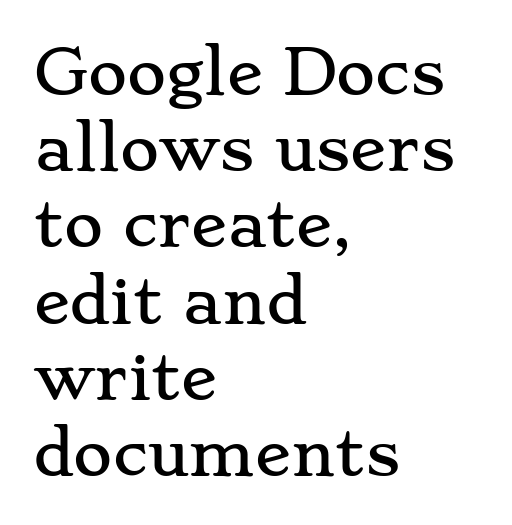
Q: Is the text italic (slanted)? A: No, it is upright.
Q: Is the typeface a serif or a sans-serif typeface? A: Serif.
Q: Is the text underlined? A: No.
Q: How is the paragraph aligned? A: Left-aligned.
Q: Is the spacing between letters normal or unusually wide? A: Normal.
Q: Is the spacing between lines tight, normal or loose? A: Normal.
Q: Width (condensed, normal, or wide)? A: Wide.
Q: Stroke contrast? A: Low.
Q: x-height? A: Small.
Q: Monospaced? A: No.
